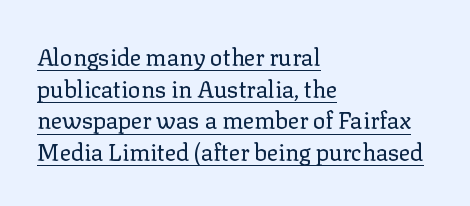
{"italic": "no", "bold": "no", "underline": "yes", "align": "left", "line_spacing": "normal", "line_spacing_ratio": 1.38, "letter_spacing": "normal", "letter_spacing_em": 0.0, "glyph_px": 23}
